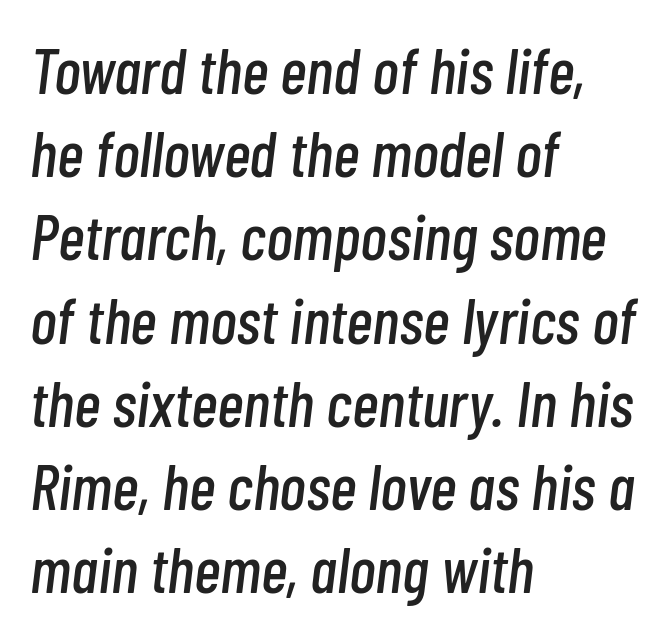
{"italic": "yes", "lean": "right", "slant_degrees": 7, "width": "condensed", "stroke_contrast": "low", "x_height": "medium", "monospaced": "no", "underline": "no", "align": "left", "line_spacing": "normal", "line_spacing_ratio": 1.3, "letter_spacing": "normal", "letter_spacing_em": 0.0, "glyph_px": 64}
